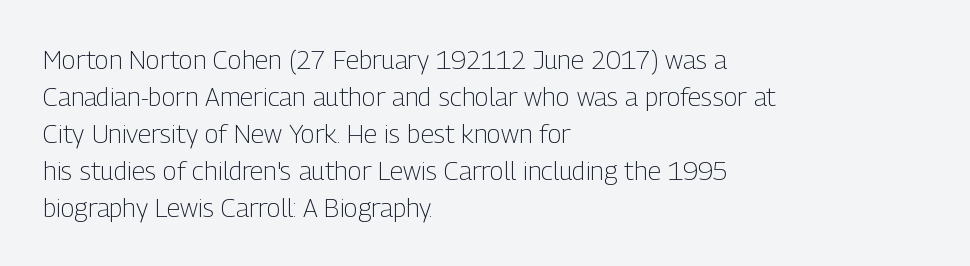
The image shows 26 px text type, upright; set left-aligned, normal line spacing (1.42x), normal letter spacing, not underlined.
